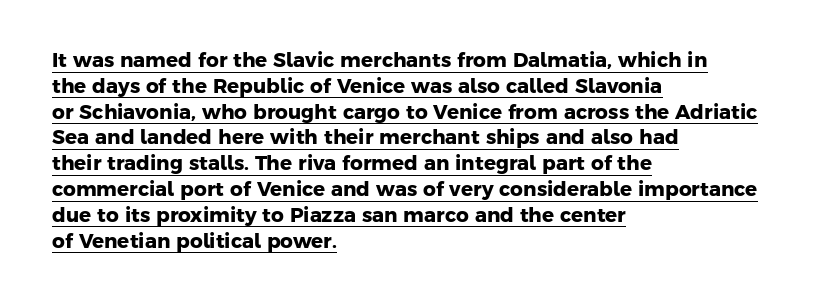
Q: Is the text bold? A: Yes.
Q: Is the text underlined? A: Yes.
Q: How is the paragraph aligned? A: Left-aligned.
Q: Is the spacing between letters normal or unusually wide? A: Normal.
Q: Is the spacing between lines tight, normal or loose? A: Normal.
